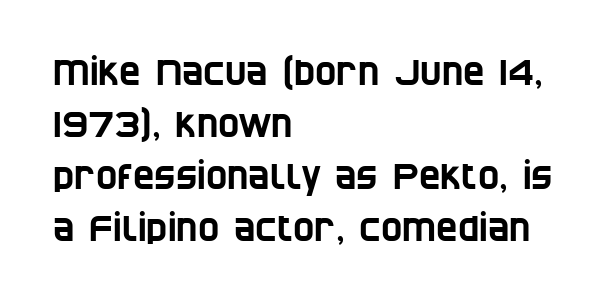
{"serif": "no", "width": "condensed", "stroke_contrast": "low", "x_height": "large", "monospaced": "no", "underline": "no", "align": "left", "line_spacing": "normal", "line_spacing_ratio": 1.44, "letter_spacing": "normal", "letter_spacing_em": 0.0, "glyph_px": 36}
